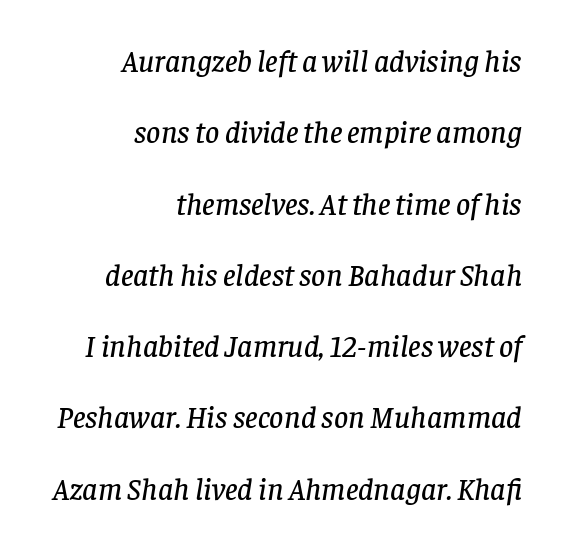
The image shows 31 px serif type, italic (leaning right); set right-aligned, loose line spacing (2.3x), normal letter spacing, not underlined; low stroke contrast and a large x-height.
